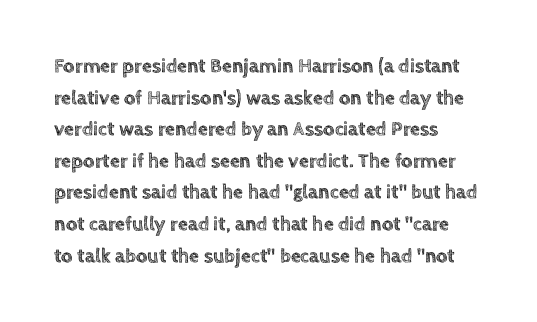
{"italic": "no", "underline": "no", "align": "left", "line_spacing": "normal", "line_spacing_ratio": 1.58, "letter_spacing": "normal", "letter_spacing_em": 0.0, "glyph_px": 20}
